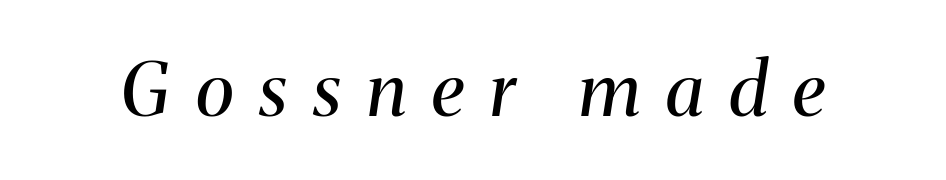
{"serif": "yes", "italic": "yes", "lean": "right", "slant_degrees": 8, "bold": "no", "weight": "regular", "width": "normal", "stroke_contrast": "medium", "x_height": "medium", "monospaced": "no", "underline": "no", "letter_spacing": "wide", "letter_spacing_em": 0.35, "glyph_px": 74}
